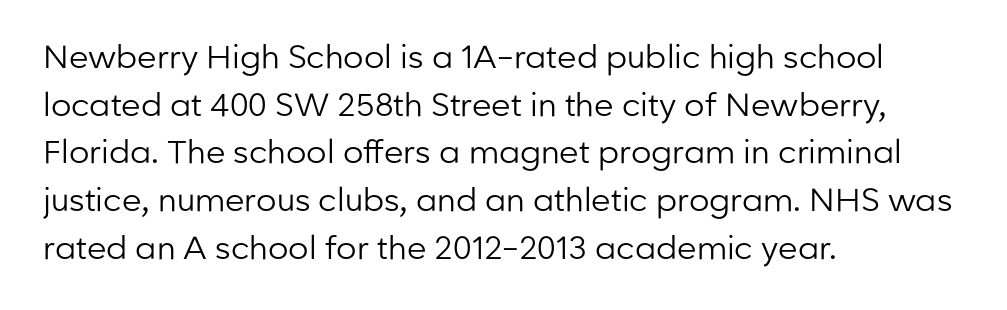
Q: Is the text bold? A: No.
Q: Is the text italic (slanted)? A: No, it is upright.
Q: Is the typeface a serif or a sans-serif typeface? A: Sans-serif.
Q: Is the text underlined? A: No.
Q: How is the paragraph aligned? A: Left-aligned.
Q: Is the spacing between letters normal or unusually wide? A: Normal.
Q: Is the spacing between lines tight, normal or loose? A: Normal.
Q: Width (condensed, normal, or wide)? A: Normal.
Q: Stroke contrast? A: Low.
Q: x-height? A: Medium.
Q: Monospaced? A: No.
